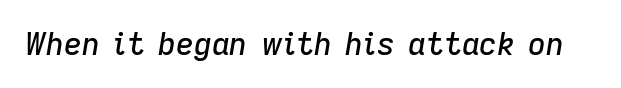
Q: Is the text italic (slanted)? A: Yes, it leans right by about 9 degrees.
Q: Is the text underlined? A: No.
Q: Is the spacing between letters normal or unusually wide? A: Normal.
Q: Width (condensed, normal, or wide)? A: Normal.
Q: Stroke contrast? A: Low.
Q: x-height? A: Medium.
Q: Monospaced? A: No.
